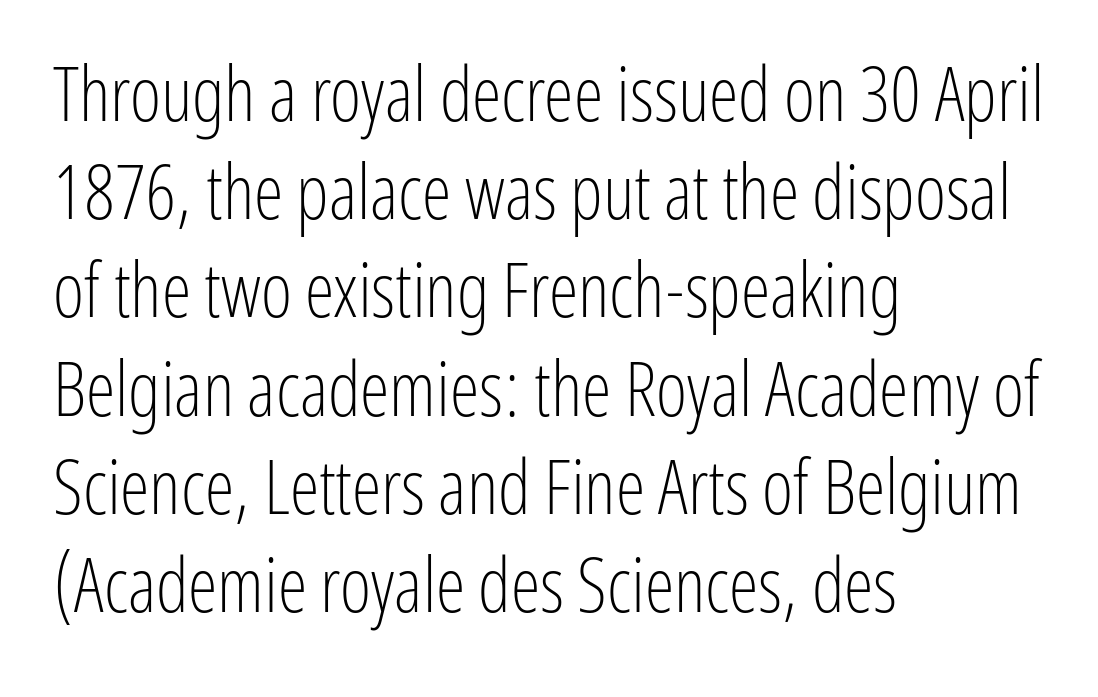
Short and long lines alike share a common starting point at left. Stroke mass is kept to a normal reading level or below. Italic: no, the glyphs are upright roman. These lines are composed in type without serifs. The letterforms sit shoulder to shoulder at normal distance. A clean baseline with only descenders dipping below it.
